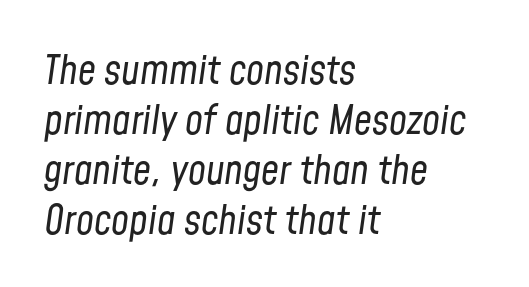
The rows are spaced the way most documents space them. Weight: regular or lighter. The specimen omits any rule beneath the text block's lines. Slanted lettering throughout.
